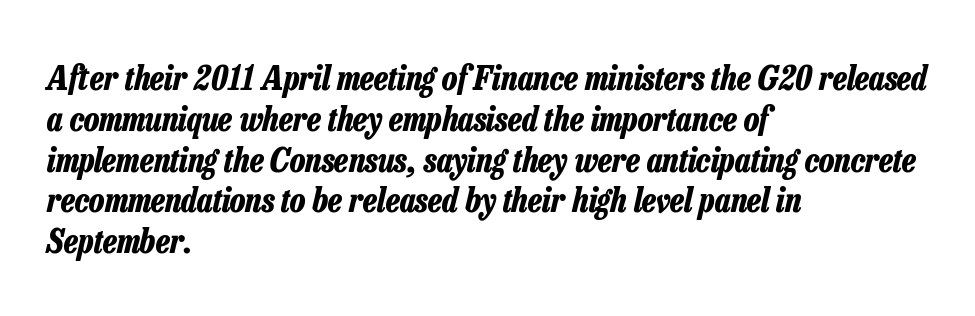
The image shows 34 px bold, condensed type, italic (leaning right); set left-aligned, line spacing 1.2x, normal letter spacing, not underlined; low stroke contrast and a medium x-height.
